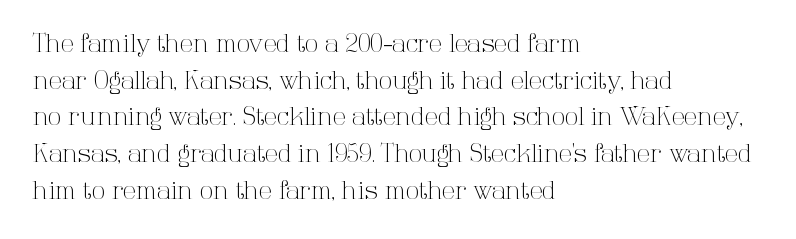
{"italic": "no", "bold": "no", "underline": "no", "align": "left", "line_spacing": "normal", "line_spacing_ratio": 1.53, "letter_spacing": "normal", "letter_spacing_em": 0.0, "glyph_px": 24}
